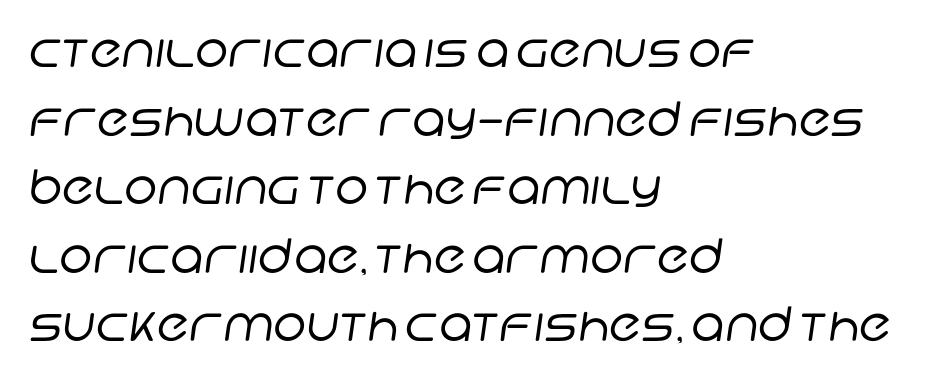
{"serif": "no", "bold": "no", "weight": "regular", "width": "normal", "stroke_contrast": "low", "x_height": "large", "monospaced": "no", "underline": "no", "align": "left", "line_spacing": "normal", "line_spacing_ratio": 1.46, "letter_spacing": "normal", "letter_spacing_em": 0.0, "glyph_px": 47}
